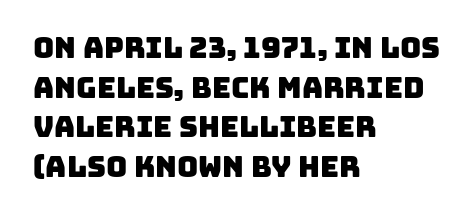
Q: Is the typeface a serif or a sans-serif typeface? A: Sans-serif.
Q: Is the text underlined? A: No.
Q: How is the paragraph aligned? A: Left-aligned.
Q: Is the spacing between letters normal or unusually wide? A: Normal.
Q: Is the spacing between lines tight, normal or loose? A: Normal.
Q: Width (condensed, normal, or wide)? A: Normal.
Q: Stroke contrast? A: Low.
Q: x-height? A: Large.
Q: Monospaced? A: No.
